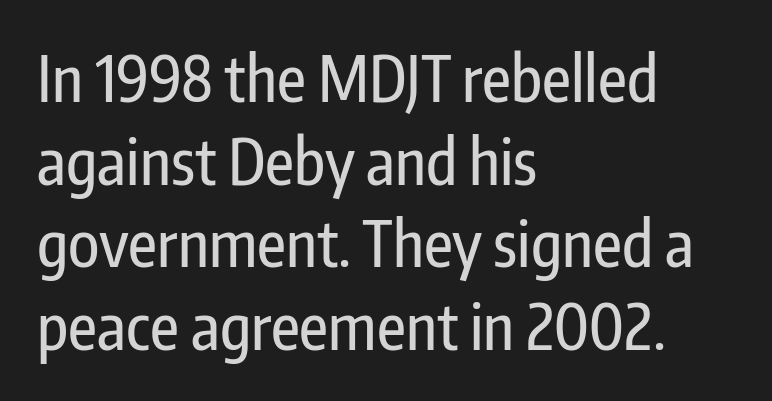
The image shows 63 px condensed sans-serif type, upright; set left-aligned, normal line spacing (1.31x), normal letter spacing, not underlined; low stroke contrast and a medium x-height.
